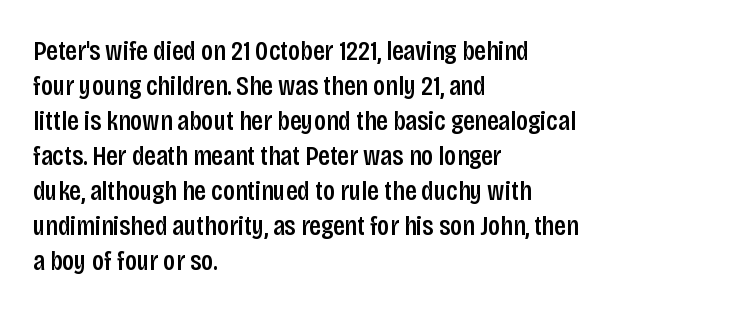
Q: Is the text italic (slanted)? A: No, it is upright.
Q: Is the typeface a serif or a sans-serif typeface? A: Sans-serif.
Q: Is the text underlined? A: No.
Q: How is the paragraph aligned? A: Left-aligned.
Q: Is the spacing between letters normal or unusually wide? A: Normal.
Q: Is the spacing between lines tight, normal or loose? A: Normal.
Q: Width (condensed, normal, or wide)? A: Condensed.
Q: Stroke contrast? A: Low.
Q: x-height? A: Large.
Q: Monospaced? A: No.
